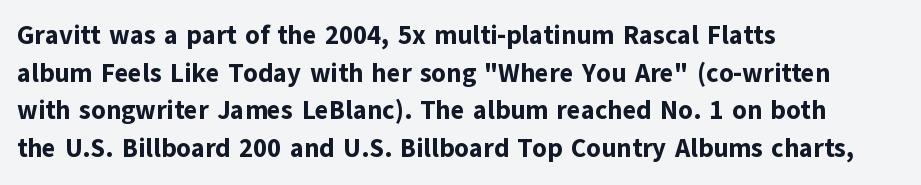
The image shows 26 px bold type, upright; set left-aligned, normal line spacing (1.45x), normal letter spacing, not underlined.
